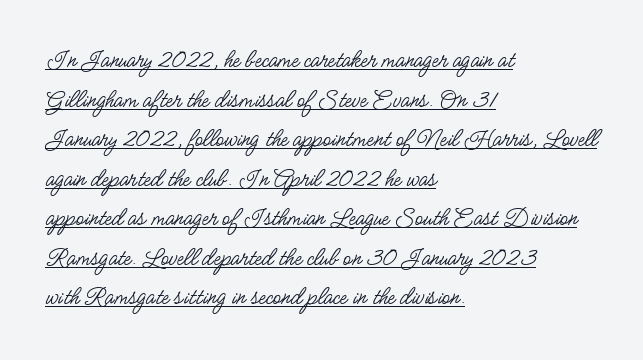
Q: Is the text bold? A: No.
Q: Is the text italic (slanted)? A: Yes.
Q: Is the text underlined? A: Yes.
Q: How is the paragraph aligned? A: Left-aligned.
Q: Is the spacing between letters normal or unusually wide? A: Normal.
Q: Is the spacing between lines tight, normal or loose? A: Normal.
